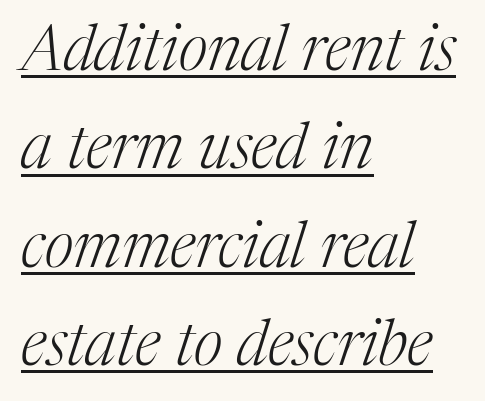
{"serif": "yes", "italic": "yes", "lean": "right", "slant_degrees": 17, "bold": "no", "weight": "light", "width": "normal", "stroke_contrast": "medium", "x_height": "medium", "monospaced": "no", "underline": "yes", "align": "left", "line_spacing": "normal", "line_spacing_ratio": 1.56, "letter_spacing": "normal", "letter_spacing_em": 0.0, "glyph_px": 63}
